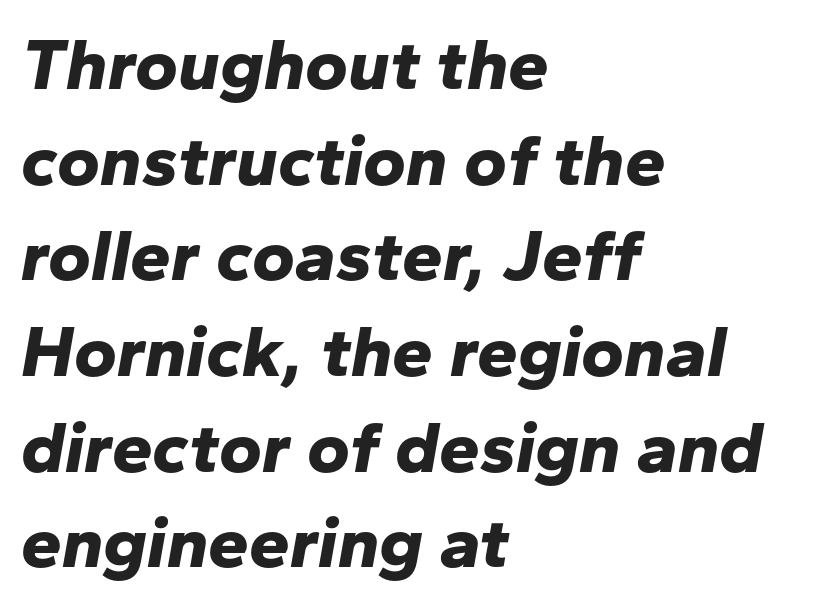
The image shows 73 px bold type, italic (leaning right); set left-aligned, normal line spacing (1.31x), normal letter spacing, not underlined; low stroke contrast and a medium x-height.
